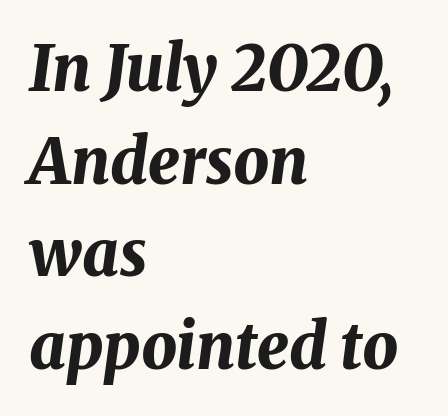
{"italic": "yes", "lean": "right", "slant_degrees": 8, "bold": "yes", "weight": "bold", "width": "normal", "stroke_contrast": "medium", "x_height": "medium", "monospaced": "no", "underline": "no", "align": "left", "line_spacing": "normal", "line_spacing_ratio": 1.47, "letter_spacing": "normal", "letter_spacing_em": 0.0, "glyph_px": 63}
